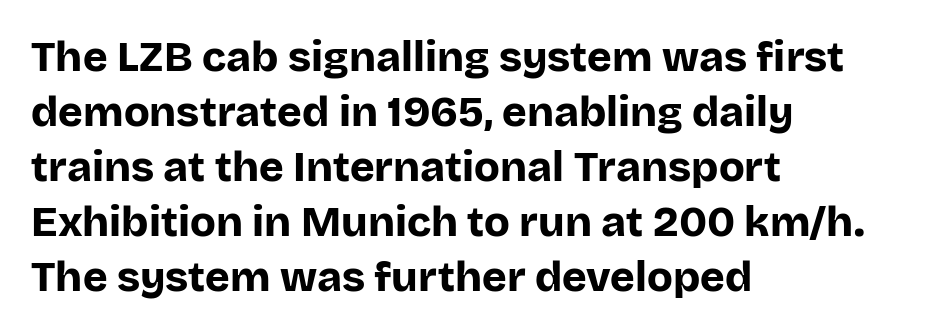
{"serif": "no", "italic": "no", "bold": "yes", "weight": "bold", "width": "normal", "stroke_contrast": "low", "x_height": "large", "monospaced": "no", "underline": "no", "align": "left", "line_spacing": "normal", "line_spacing_ratio": 1.31, "letter_spacing": "normal", "letter_spacing_em": 0.0, "glyph_px": 42}
